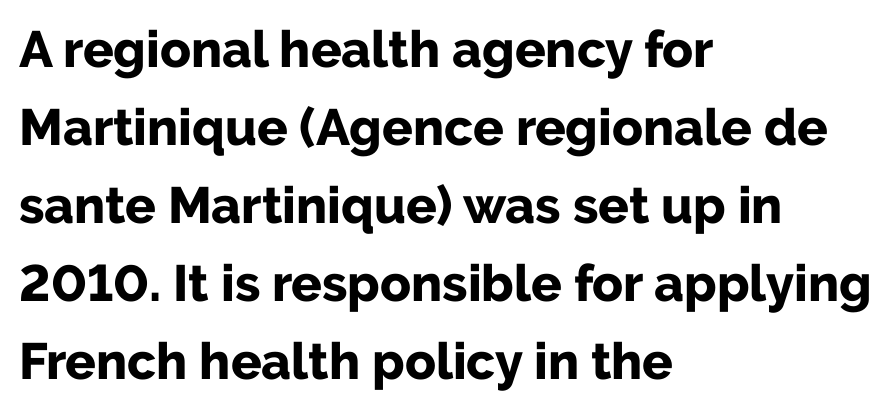
The strokes are fattened all the way to bold. Anything drawn beneath the words? Only blank space. Classification — sans serif. The letterforms sit shoulder to shoulder at normal distance.
